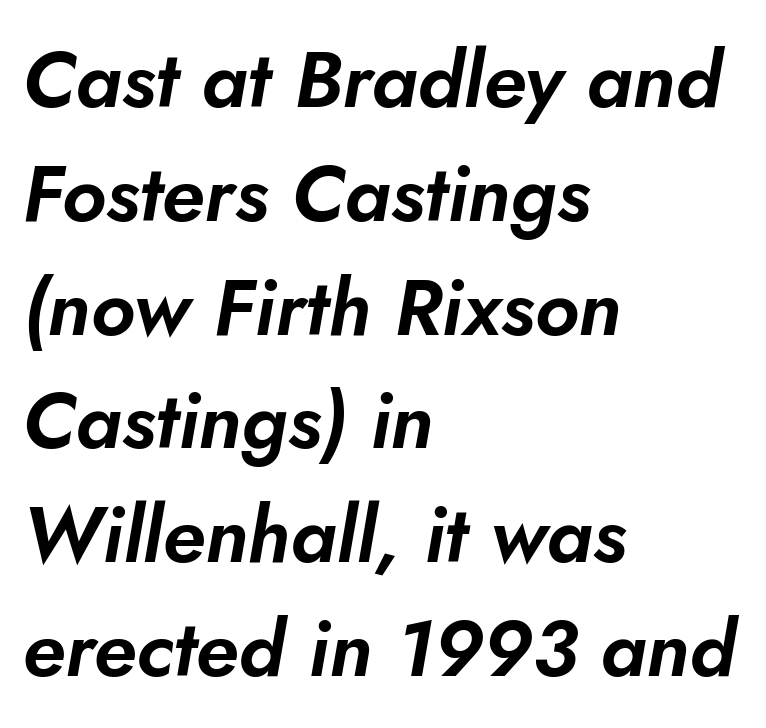
Descenders are the only things crossing below the line. There is no visible air inserted between adjacent glyphs. The space between consecutive lines is moderate. The lines in this sample share a left origin and differ only in where they stop.
